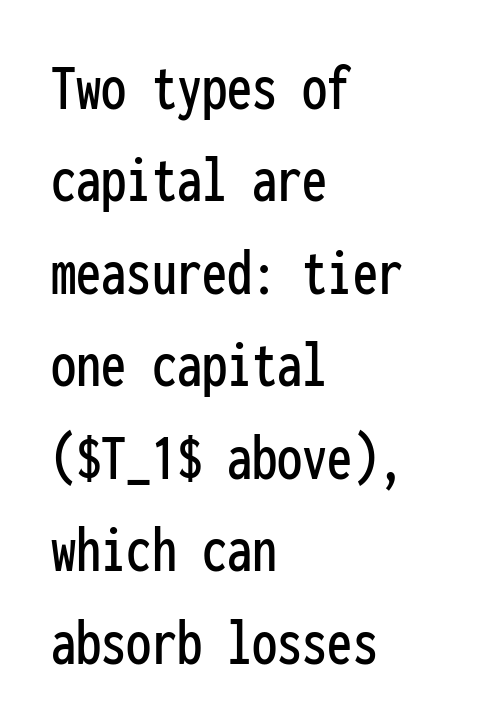
If you drew a ruler down the left edge, every line would touch it. Type style note: lacks serifs. When letters stand straight like this, we call the style roman or upright. Underlining? Definitely not there. This rendering leaves character spacing at its baseline value. Compared with typical paragraphs, the rows here are spaced about the same.
